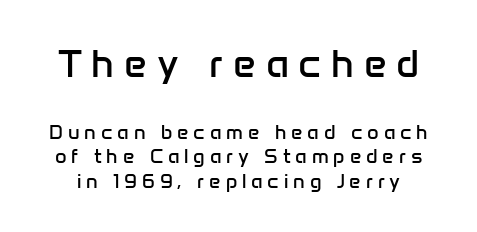
Q: Is the text bold? A: No.
Q: Is the text italic (slanted)? A: No, it is upright.
Q: Is the typeface a serif or a sans-serif typeface? A: Sans-serif.
Q: Is the text underlined? A: No.
Q: Is the spacing between letters normal or unusually wide? A: Unusually wide.
Q: Which block of text is set in a larger size, the first (top) or the second (bottom)? A: The first (top) one.
Q: Width (condensed, normal, or wide)? A: Normal.
Q: Stroke contrast? A: Low.
Q: x-height? A: Medium.
Q: Monospaced? A: No.
